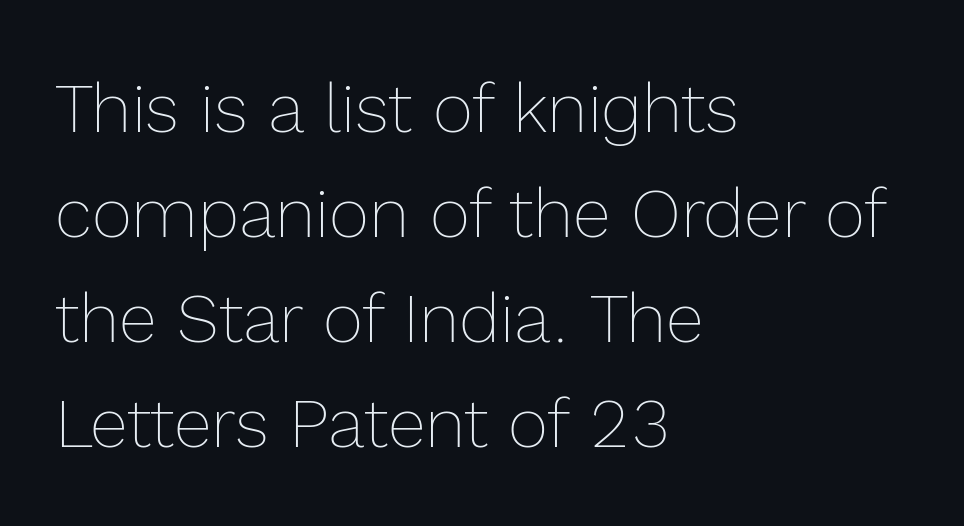
Caption: standard tracking, unaltered. Words float on clear page, feet unadorned. The lettering stays uniformly vertical, giving the passage a roman look. Is the type heavy? It reads as light-to-regular instead. Each letter keeps its own natural width here, so spacing adapts to shape. The passage is arranged the way most books set body copy — flush left.
